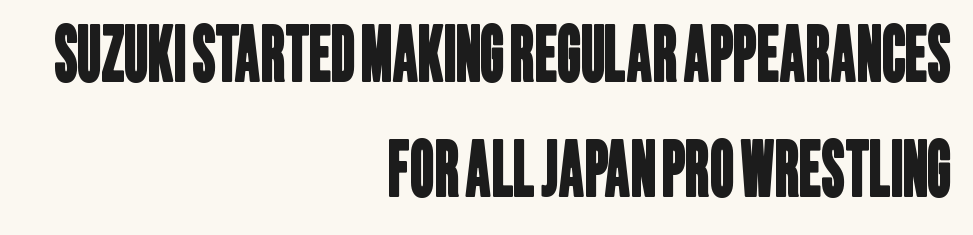
The image shows 75 px condensed sans-serif type; set right-aligned, normal line spacing (1.54x), normal letter spacing, not underlined; low stroke contrast and a large x-height.
